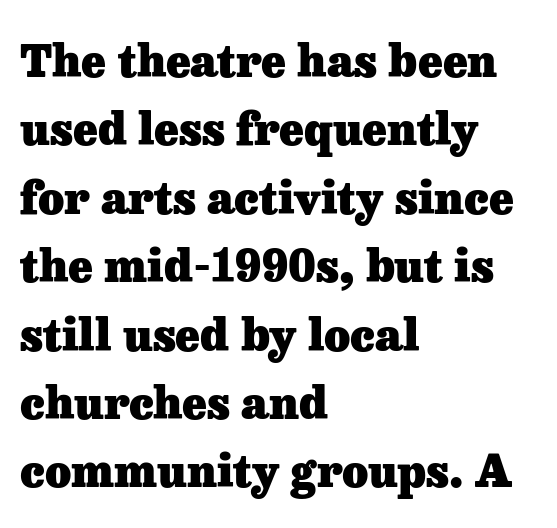
The image shows 45 px heavy serif type, upright; set left-aligned, normal line spacing (1.52x), normal letter spacing, not underlined; low stroke contrast and a medium x-height.
